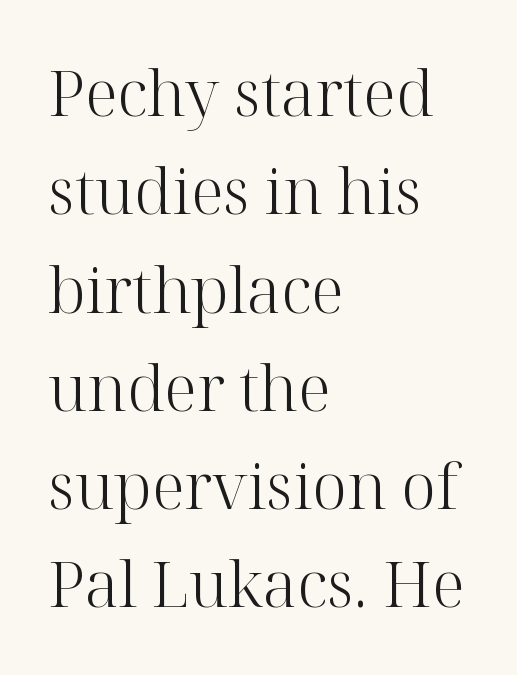
The space beneath each line is pristine and unruled. The type sits square on the baseline with zero lean. The letters advance in unequal steps, a hallmark of proportional type. Horizontally, the lines are justified to the leading edge only. These lines are composed in type with serifs.
